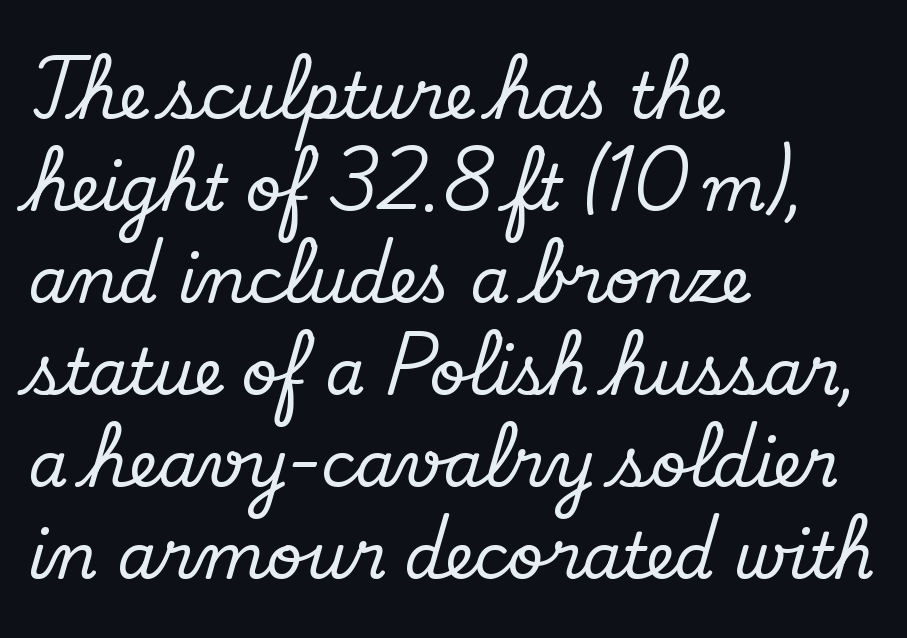
Q: Is the text italic (slanted)? A: Yes.
Q: Is the typeface a serif or a sans-serif typeface? A: Serif.
Q: Is the text underlined? A: No.
Q: How is the paragraph aligned? A: Left-aligned.
Q: Is the spacing between letters normal or unusually wide? A: Normal.
Q: Is the spacing between lines tight, normal or loose? A: Normal.
Q: Width (condensed, normal, or wide)? A: Normal.
Q: Stroke contrast? A: Low.
Q: x-height? A: Small.
Q: Monospaced? A: No.
